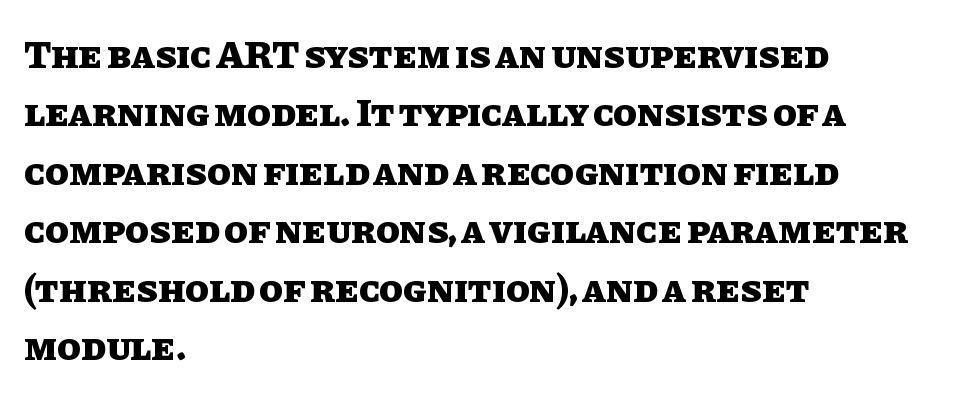
{"italic": "no", "bold": "yes", "weight": "heavy", "width": "normal", "stroke_contrast": "low", "x_height": "large", "monospaced": "no", "underline": "no", "align": "left", "line_spacing": "normal", "line_spacing_ratio": 1.5, "letter_spacing": "normal", "letter_spacing_em": 0.0, "glyph_px": 39}
